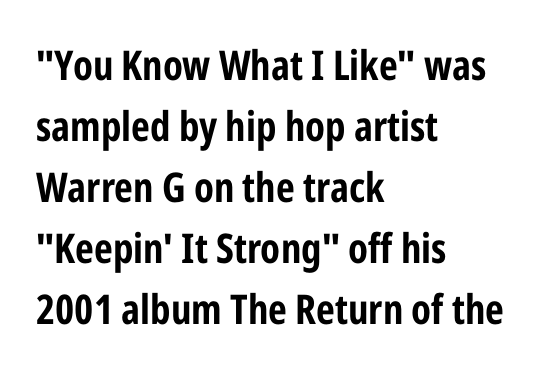
The space directly below the letters is spotless. Nothing sits at the stroke ends, so this counts as sans-serif. Looks like regular typesetting: each glyph gets only the width it needs. Designer's note — italics off, roman on. The face used here is rendered with its standard letterfit. The setting favours the left margin, as ordinary paragraphs usually do.
